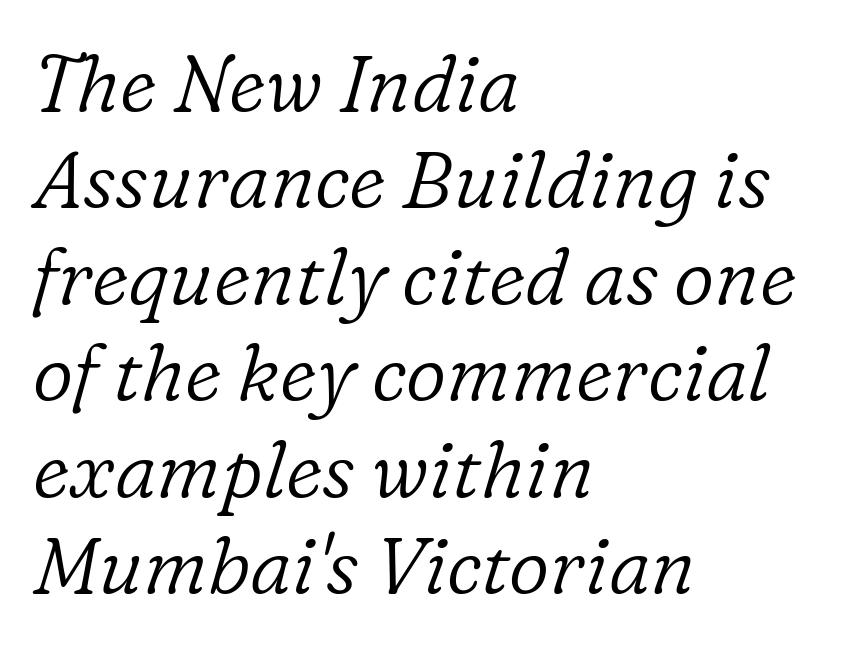
Q: Is the text bold? A: No.
Q: Is the text italic (slanted)? A: Yes, it leans right by about 16 degrees.
Q: Is the typeface a serif or a sans-serif typeface? A: Serif.
Q: Is the text underlined? A: No.
Q: How is the paragraph aligned? A: Left-aligned.
Q: Is the spacing between letters normal or unusually wide? A: Normal.
Q: Width (condensed, normal, or wide)? A: Normal.
Q: Stroke contrast? A: Low.
Q: x-height? A: Medium.
Q: Monospaced? A: No.
